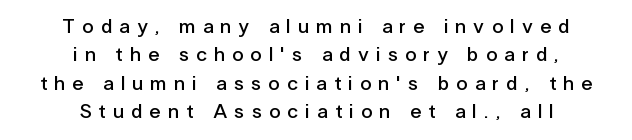
The image shows 20 px text type, upright; set centered, normal line spacing (1.42x), unusually wide letter spacing (+0.36 em), not underlined.
